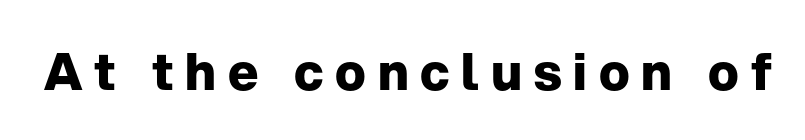
Every character sits straight up, as roman type does. Note the varied advance widths — an 'i' is clearly narrower than an 'm'. Compared with typical body copy, the letter spacing here is much looser. Grotesque or geometric, the face here clearly has no serifs.
